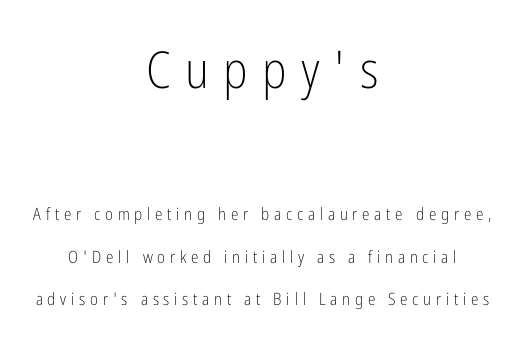
The image shows 51 px light, condensed sans-serif type, upright; set centered, loose line spacing (2.5x), unusually wide letter spacing (+0.28 em), not underlined; the first (top) block is 3.0x larger; low stroke contrast and a medium x-height.
